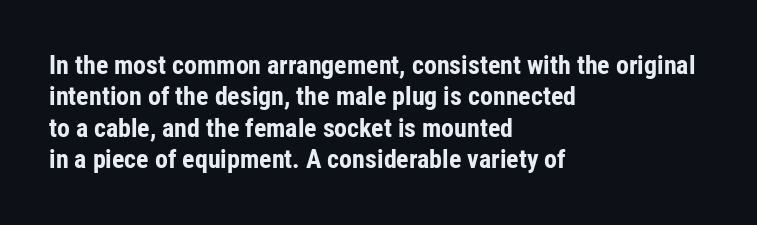
Posture: straight, roman, zero tilt. A student would call this left alignment; a typographer would say flush left, rag right. Rule under the text: the space is simply empty. Between one letter and the next there's only the usual sliver of space. Plenty of ink on the page — the face is bold.
